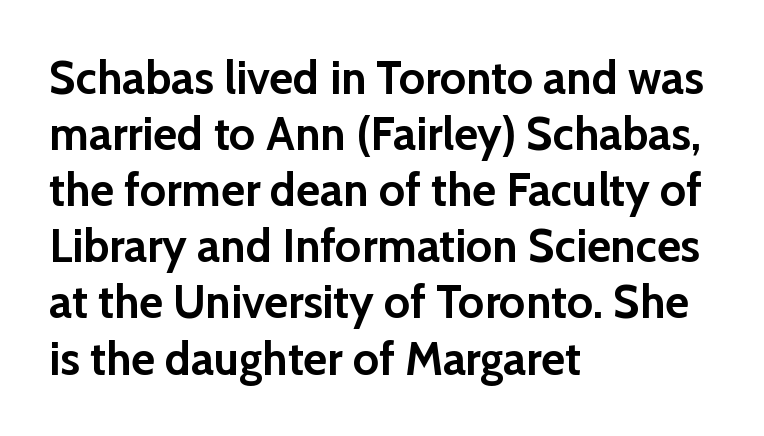
Q: Is the text bold? A: Yes.
Q: Is the text italic (slanted)? A: No, it is upright.
Q: Is the typeface a serif or a sans-serif typeface? A: Sans-serif.
Q: Is the text underlined? A: No.
Q: How is the paragraph aligned? A: Left-aligned.
Q: Is the spacing between letters normal or unusually wide? A: Normal.
Q: Width (condensed, normal, or wide)? A: Normal.
Q: Stroke contrast? A: Low.
Q: x-height? A: Medium.
Q: Monospaced? A: No.
